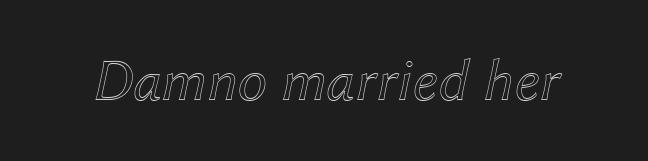
The image shows 60 px text type, italic (leaning right); set normal letter spacing, not underlined; a medium x-height.
